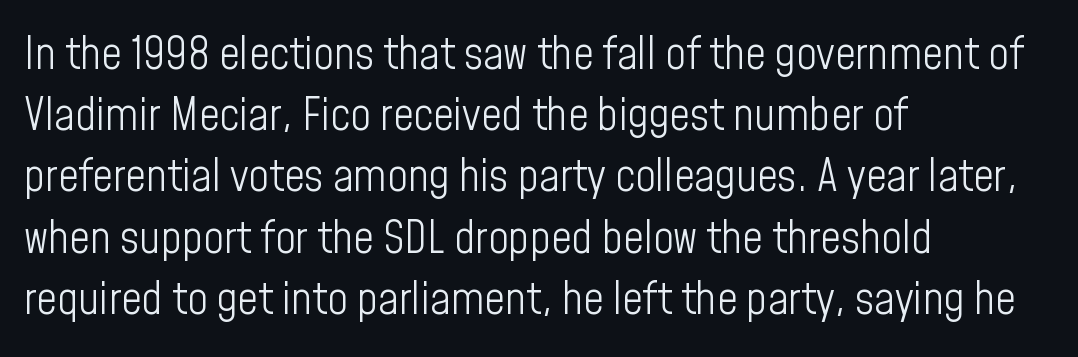
{"serif": "no", "italic": "no", "bold": "no", "weight": "light", "width": "condensed", "stroke_contrast": "low", "x_height": "medium", "monospaced": "no", "underline": "no", "align": "left", "line_spacing": "normal", "line_spacing_ratio": 1.36, "letter_spacing": "normal", "letter_spacing_em": 0.0, "glyph_px": 45}
